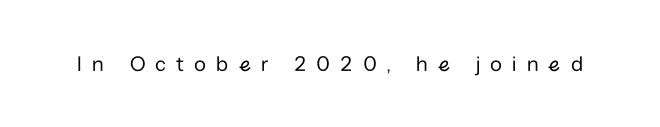
The image shows 22 px text type, upright; set unusually wide letter spacing (+0.46 em), not underlined.
